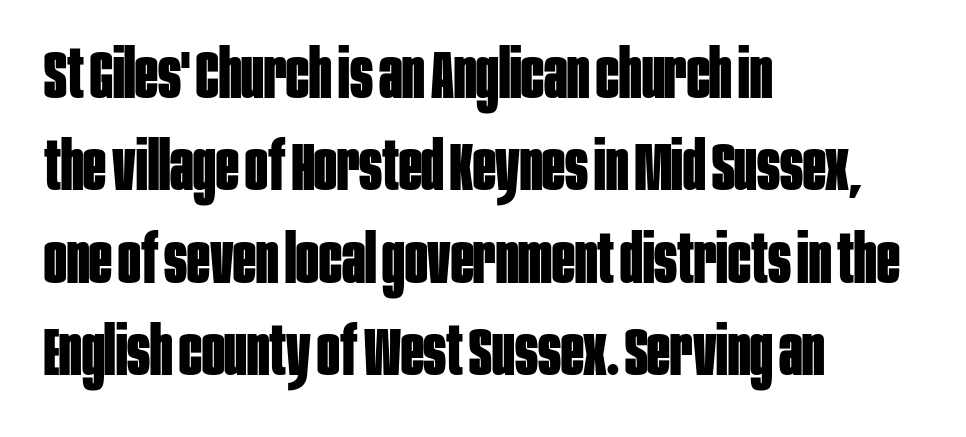
Q: Is the text bold? A: Yes.
Q: Is the text italic (slanted)? A: No, it is upright.
Q: Is the typeface a serif or a sans-serif typeface? A: Sans-serif.
Q: Is the text underlined? A: No.
Q: How is the paragraph aligned? A: Left-aligned.
Q: Is the spacing between letters normal or unusually wide? A: Normal.
Q: Is the spacing between lines tight, normal or loose? A: Normal.
Q: Width (condensed, normal, or wide)? A: Condensed.
Q: Stroke contrast? A: Low.
Q: x-height? A: Large.
Q: Monospaced? A: No.
